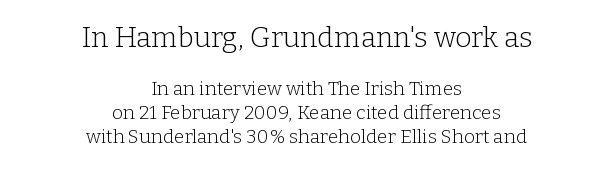
The axis of the letterforms is exactly vertical. Does the bottom block carry the larger type? No, the top block does. Note: serifs present on the glyphs. Letters have the restrained weight of plain body copy at most.
